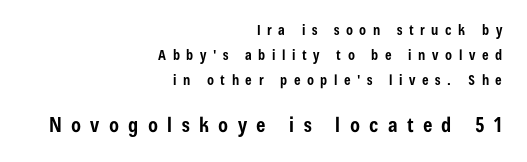
Q: Is the text bold? A: Yes.
Q: Is the text italic (slanted)? A: No, it is upright.
Q: Is the text underlined? A: No.
Q: How is the paragraph aligned? A: Right-aligned.
Q: Is the spacing between letters normal or unusually wide? A: Unusually wide.
Q: Which block of text is set in a larger size, the first (top) or the second (bottom)? A: The second (bottom) one.
